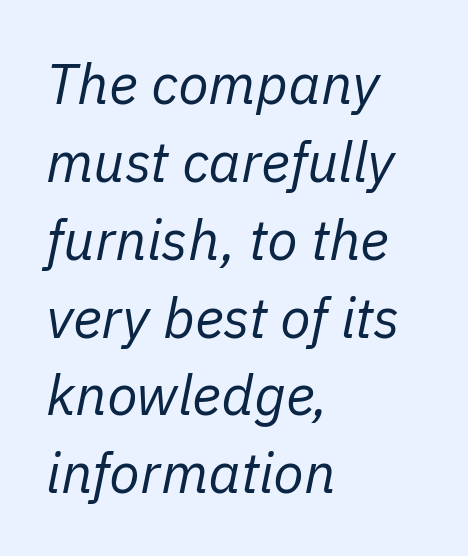
The image shows 56 px regular-weight type, italic (leaning right); set left-aligned, normal line spacing (1.39x), normal letter spacing, not underlined; low stroke contrast and a medium x-height.
